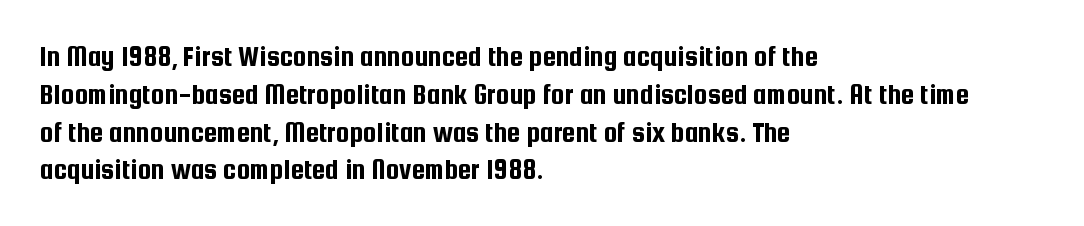
Q: Is the text italic (slanted)? A: No, it is upright.
Q: Is the typeface a serif or a sans-serif typeface? A: Sans-serif.
Q: Is the text underlined? A: No.
Q: How is the paragraph aligned? A: Left-aligned.
Q: Is the spacing between letters normal or unusually wide? A: Normal.
Q: Is the spacing between lines tight, normal or loose? A: Normal.
Q: Width (condensed, normal, or wide)? A: Condensed.
Q: Stroke contrast? A: Low.
Q: x-height? A: Medium.
Q: Monospaced? A: No.
